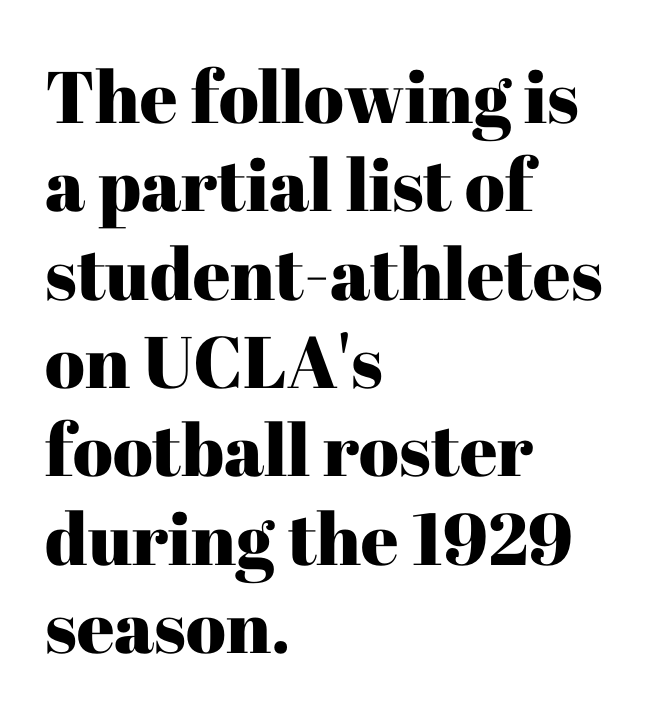
Q: Is the text italic (slanted)? A: No, it is upright.
Q: Is the typeface a serif or a sans-serif typeface? A: Serif.
Q: Is the text underlined? A: No.
Q: How is the paragraph aligned? A: Left-aligned.
Q: Is the spacing between letters normal or unusually wide? A: Normal.
Q: Width (condensed, normal, or wide)? A: Normal.
Q: Stroke contrast? A: High.
Q: x-height? A: Medium.
Q: Monospaced? A: No.
